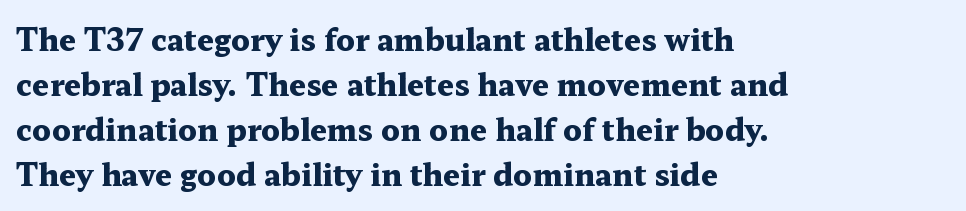
{"serif": "yes", "italic": "no", "bold": "yes", "weight": "heavy", "width": "wide", "stroke_contrast": "medium", "x_height": "medium", "monospaced": "no", "underline": "no", "align": "left", "line_spacing": "normal", "line_spacing_ratio": 1.5, "letter_spacing": "normal", "letter_spacing_em": 0.0, "glyph_px": 30}
